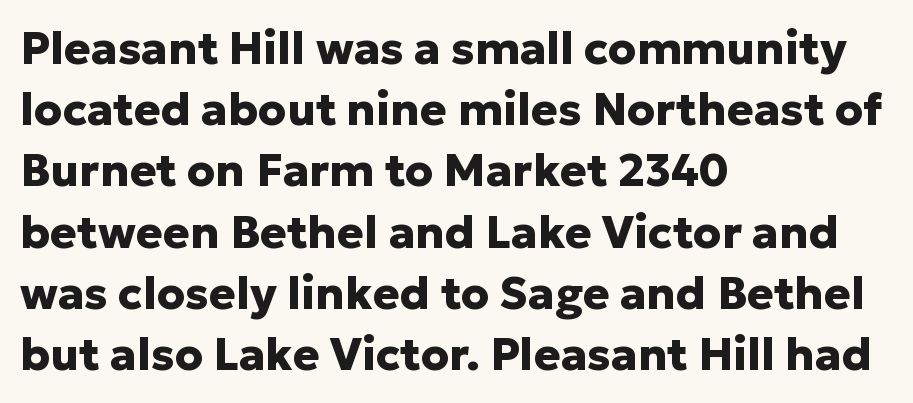
The image shows 45 px heavy sans-serif type, upright; set left-aligned, normal line spacing (1.36x), normal letter spacing, not underlined; low stroke contrast and a medium x-height.
